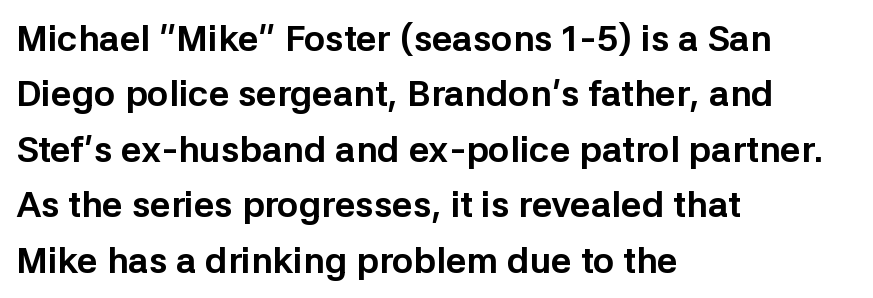
The image shows 36 px bold sans-serif type, upright; set left-aligned, normal line spacing (1.54x), normal letter spacing, not underlined; low stroke contrast and a medium x-height.
